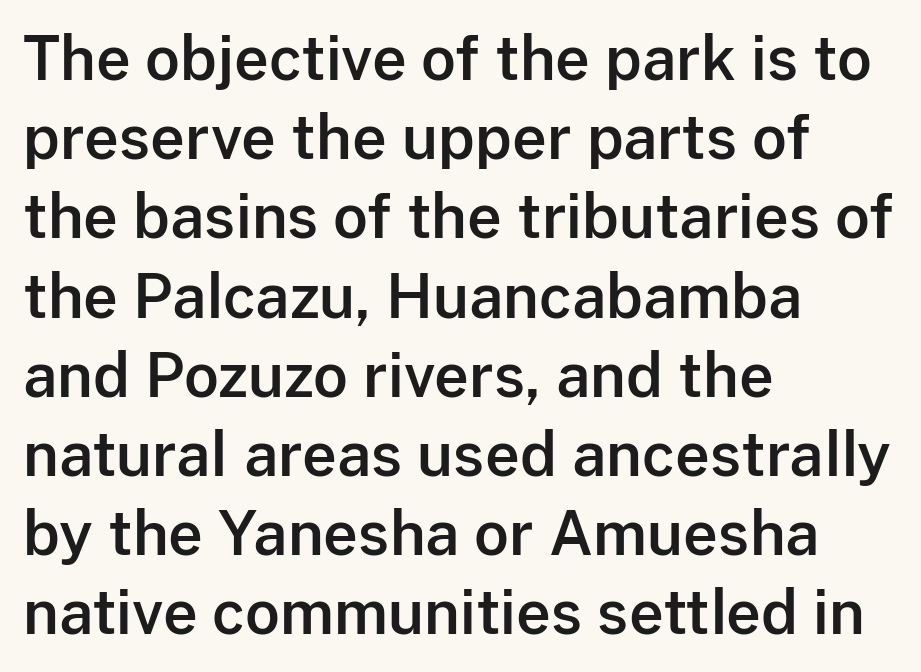
Q: Is the text italic (slanted)? A: No, it is upright.
Q: Is the typeface a serif or a sans-serif typeface? A: Sans-serif.
Q: Is the text underlined? A: No.
Q: How is the paragraph aligned? A: Left-aligned.
Q: Is the spacing between letters normal or unusually wide? A: Normal.
Q: Is the spacing between lines tight, normal or loose? A: Normal.
Q: Width (condensed, normal, or wide)? A: Normal.
Q: Stroke contrast? A: Low.
Q: x-height? A: Medium.
Q: Monospaced? A: No.
